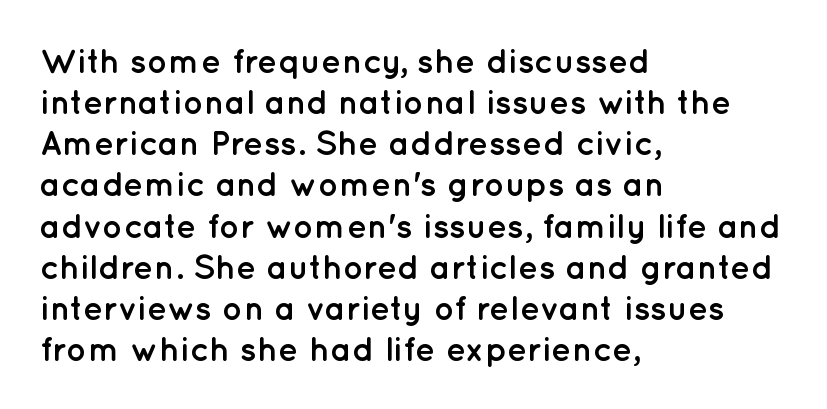
{"serif": "no", "italic": "no", "bold": "yes", "weight": "semibold", "width": "normal", "stroke_contrast": "low", "x_height": "medium", "monospaced": "no", "underline": "no", "align": "left", "line_spacing_ratio": 1.21, "letter_spacing": "normal", "letter_spacing_em": 0.0, "glyph_px": 34}
